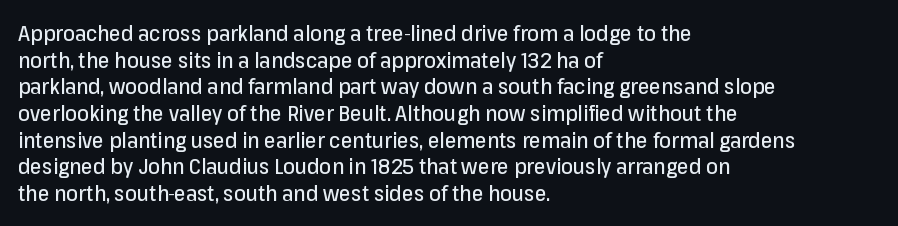
Successive baselines arrive at the customary interval. The space directly below the letters is spotless. The face used here is rendered with its standard letterfit. The rendering anchors every line to the left-hand side.
